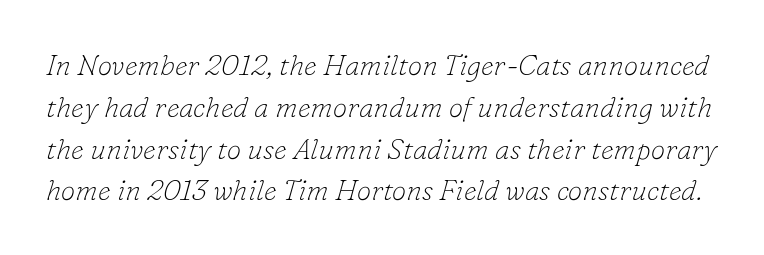
{"serif": "yes", "italic": "yes", "lean": "right", "slant_degrees": 16, "bold": "no", "weight": "thin", "width": "normal", "stroke_contrast": "low", "x_height": "small", "monospaced": "no", "underline": "no", "line_spacing": "normal", "line_spacing_ratio": 1.44, "letter_spacing": "normal", "letter_spacing_em": 0.0, "glyph_px": 29}
